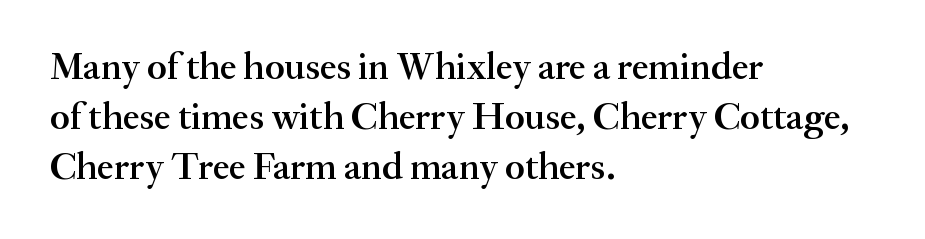
The image shows 38 px semibold serif type, upright; set left-aligned, normal line spacing (1.31x), normal letter spacing, not underlined; medium stroke contrast and a small x-height.
